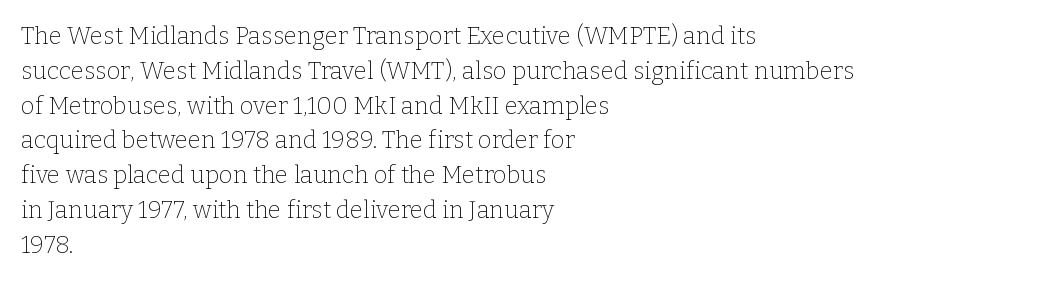
{"italic": "no", "bold": "no", "underline": "no", "align": "left", "line_spacing": "normal", "line_spacing_ratio": 1.45, "letter_spacing": "normal", "letter_spacing_em": 0.0, "glyph_px": 24}
